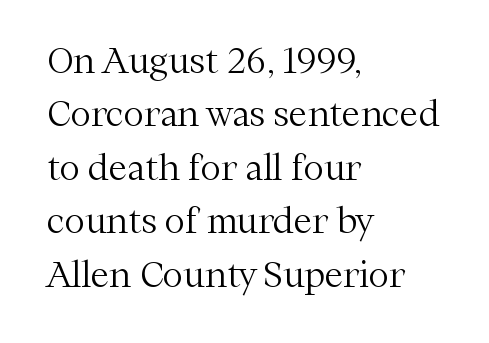
The typesetter chose a ragged-right arrangement here. Stroke thickness stays within the range of a standard reading face or lighter. Small tapered or slab feet sit at the stroke ends, so this counts as serif. Vertically, the passage feels balanced, rows spaced as you'd expect. Just letters on the line, the space beneath them empty. A typesetter would call this proportional, since set widths differ per character.
